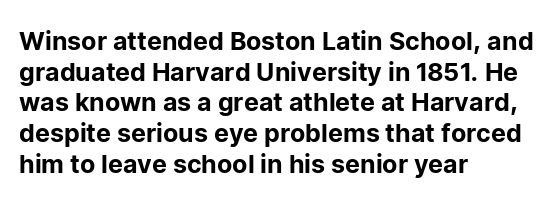
Which margin do the lines hug? The left one — the right edge is uneven. Bare-footed words on every line. Here the glyphs are tracked normally, forming tight word shapes. Does the lettering tilt? It doesn't — this is upright.
